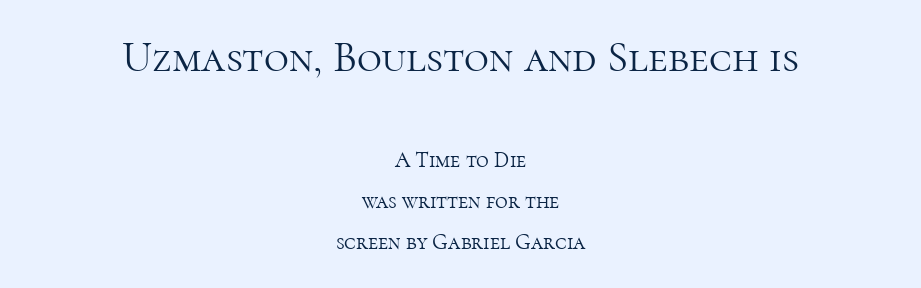
The image shows 43 px light serif type, upright; set centered, line spacing 1.87x, normal letter spacing, not underlined; the first (top) block is 1.95x larger; high stroke contrast and a medium x-height.
